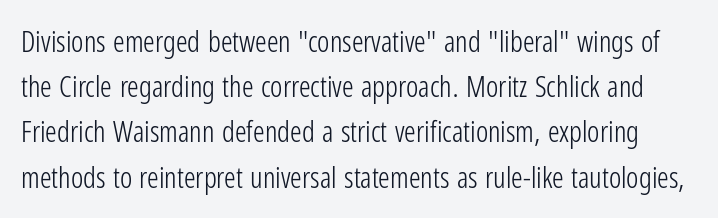
Unbolded letterforms with no extra heft. Is this a fixed-width face? No — the glyphs have proportional, varying widths. Is this a sans? Yes — the strokes have no serifs. Is there much room between lines? A standard amount, neither cramped nor airy.
